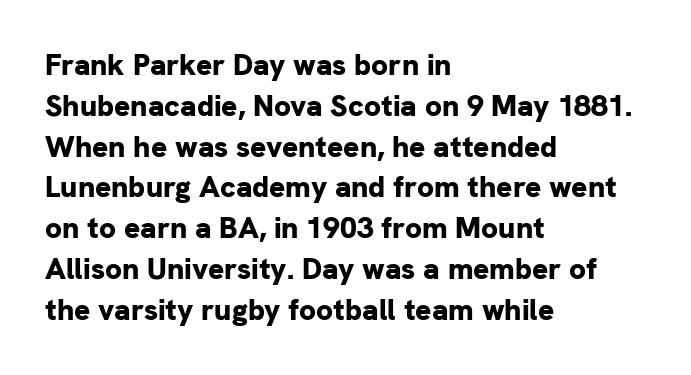
{"serif": "no", "italic": "no", "bold": "yes", "weight": "bold", "width": "normal", "stroke_contrast": "low", "x_height": "medium", "monospaced": "no", "underline": "no", "align": "left", "line_spacing": "normal", "line_spacing_ratio": 1.36, "letter_spacing": "normal", "letter_spacing_em": 0.0, "glyph_px": 30}
